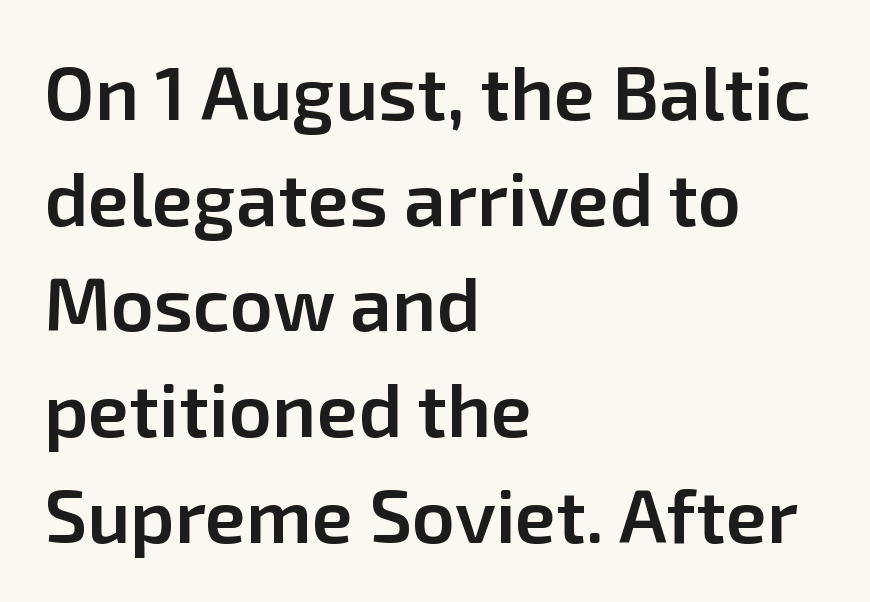
Q: Is the text bold? A: Semi-bold.
Q: Is the text italic (slanted)? A: No, it is upright.
Q: Is the typeface a serif or a sans-serif typeface? A: Sans-serif.
Q: Is the text underlined? A: No.
Q: How is the paragraph aligned? A: Left-aligned.
Q: Is the spacing between letters normal or unusually wide? A: Normal.
Q: Is the spacing between lines tight, normal or loose? A: Normal.
Q: Width (condensed, normal, or wide)? A: Normal.
Q: Stroke contrast? A: Low.
Q: x-height? A: Medium.
Q: Monospaced? A: No.
